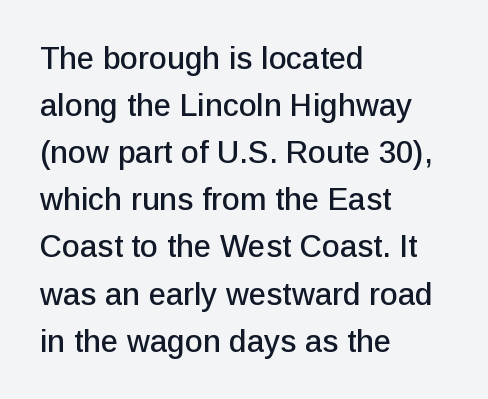
{"serif": "no", "italic": "no", "width": "normal", "stroke_contrast": "low", "x_height": "medium", "monospaced": "no", "underline": "no", "align": "left", "line_spacing": "normal", "line_spacing_ratio": 1.52, "letter_spacing": "normal", "letter_spacing_em": 0.0, "glyph_px": 31}
